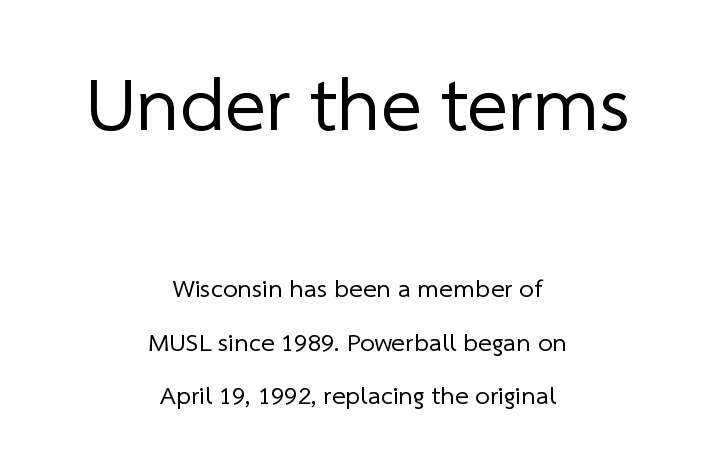
The image shows 77 px regular-weight sans-serif type; set centered, loose line spacing (2.06x), normal letter spacing, not underlined; the first (top) block is 2.96x larger; low stroke contrast and a medium x-height.
